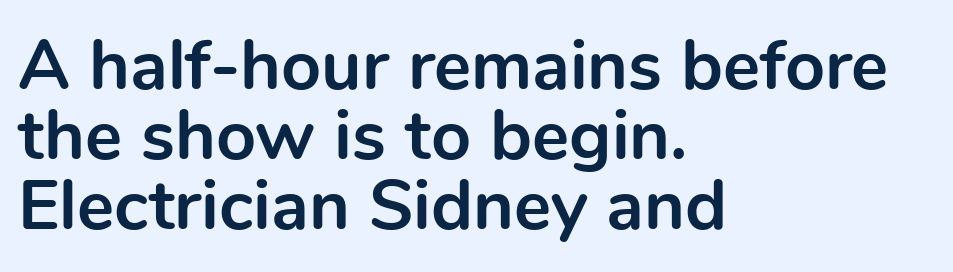
{"serif": "no", "italic": "no", "bold": "yes", "weight": "bold", "width": "normal", "x_height": "medium", "monospaced": "no", "underline": "no", "align": "left", "line_spacing": "tight", "line_spacing_ratio": 1.0, "letter_spacing": "normal", "letter_spacing_em": 0.0, "glyph_px": 70}
